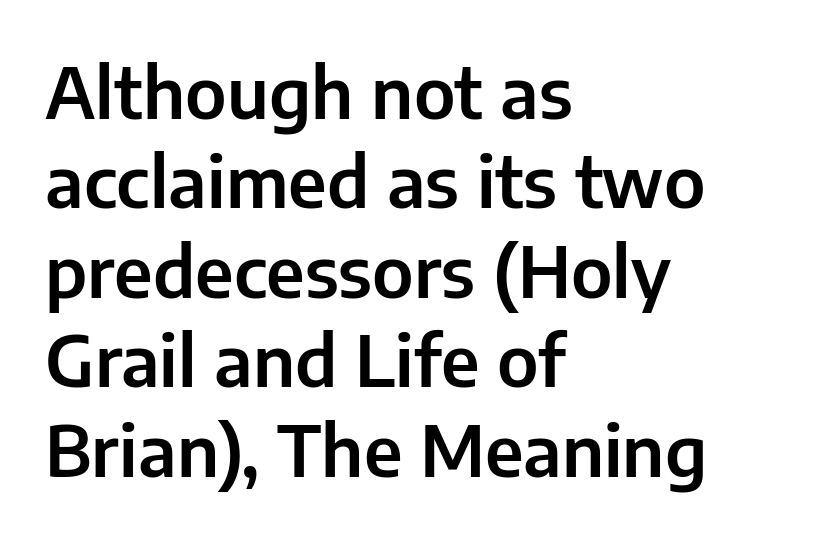
{"serif": "no", "italic": "no", "width": "normal", "stroke_contrast": "low", "x_height": "medium", "monospaced": "no", "underline": "no", "align": "left", "line_spacing": "normal", "line_spacing_ratio": 1.26, "letter_spacing": "normal", "letter_spacing_em": 0.0, "glyph_px": 71}
